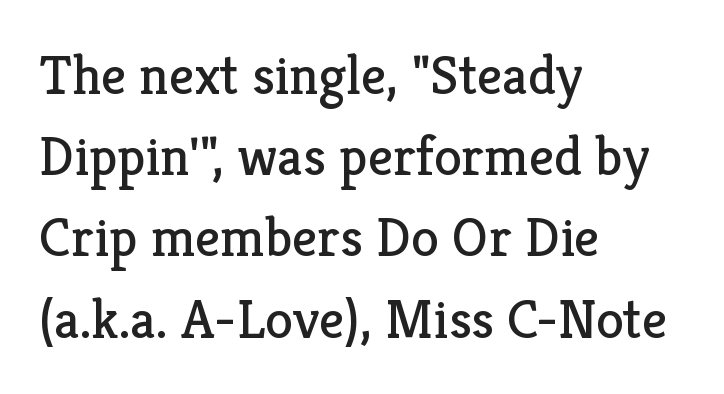
The image shows 56 px regular-weight serif type, upright; set left-aligned, normal line spacing (1.45x), normal letter spacing, not underlined; low stroke contrast and a medium x-height.
